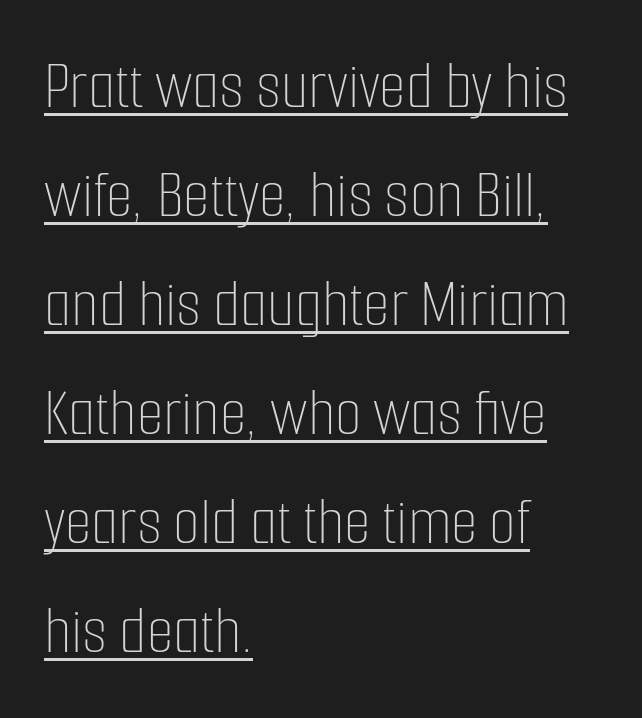
The image shows 69 px thin, condensed type, upright; set left-aligned, normal line spacing (1.58x), normal letter spacing, underlined; low stroke contrast and a medium x-height.
